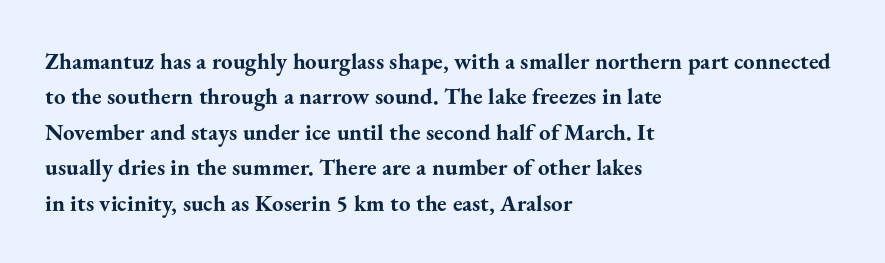
The strip under each line holds only bare page. The designer left line spacing at the default. Typeset ragged right — the left edge is the straight one. Heavy-handed strokes throughout: this text is bold.
